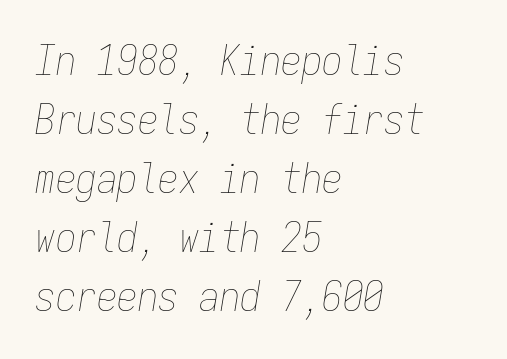
The image shows 41 px thin, condensed type, italic (leaning right), monospaced; set left-aligned, normal line spacing (1.44x), normal letter spacing, not underlined; low stroke contrast and a medium x-height.
